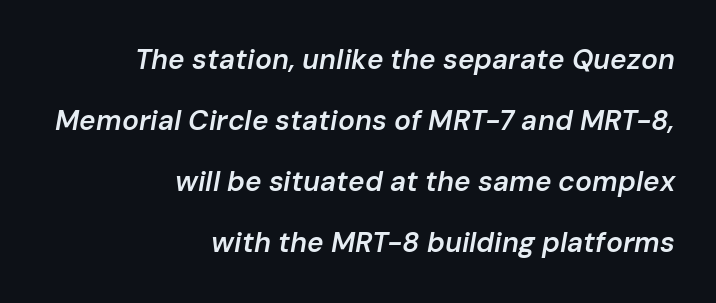
Q: Is the text bold? A: Semi-bold.
Q: Is the text italic (slanted)? A: Yes, it leans right by about 10 degrees.
Q: Is the text underlined? A: No.
Q: How is the paragraph aligned? A: Right-aligned.
Q: Is the spacing between letters normal or unusually wide? A: Normal.
Q: Is the spacing between lines tight, normal or loose? A: Loose.
Q: Width (condensed, normal, or wide)? A: Normal.
Q: Stroke contrast? A: Low.
Q: x-height? A: Medium.
Q: Monospaced? A: No.
